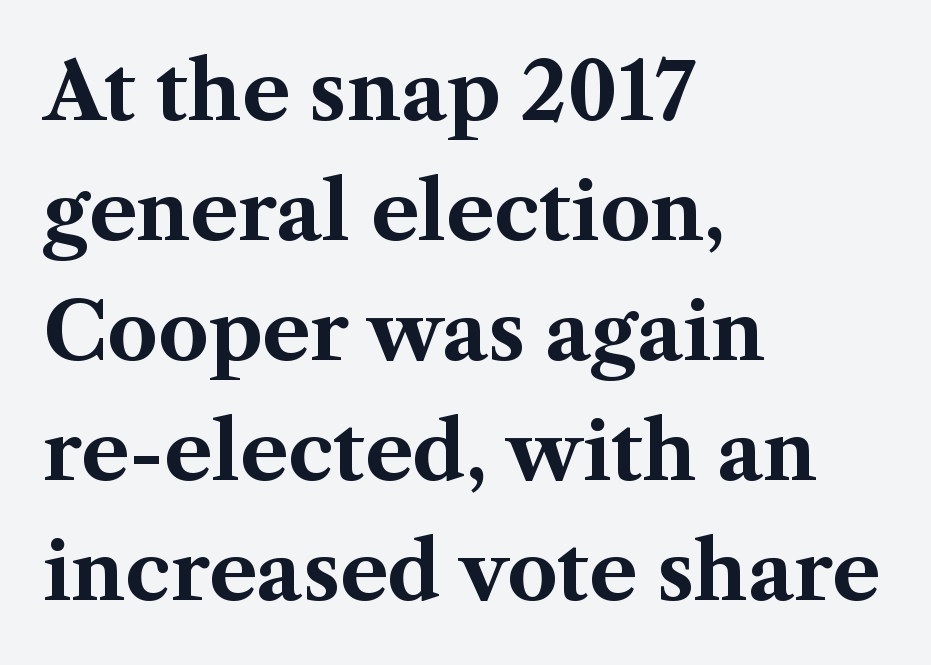
{"serif": "yes", "italic": "no", "bold": "yes", "weight": "bold", "width": "normal", "stroke_contrast": "medium", "x_height": "medium", "monospaced": "no", "underline": "no", "align": "left", "line_spacing": "normal", "line_spacing_ratio": 1.52, "letter_spacing": "normal", "letter_spacing_em": 0.0, "glyph_px": 79}
